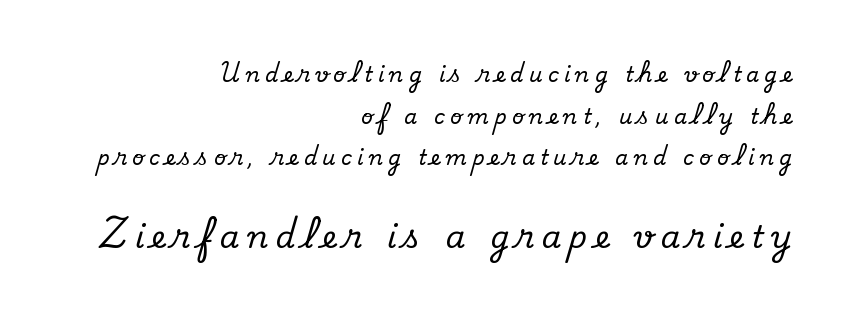
The image shows 31 px serif type; set right-aligned, loose line spacing (1.98x), unusually wide letter spacing (+0.25 em), not underlined; the second (bottom) block is 1.48x larger; low stroke contrast and a small x-height.
